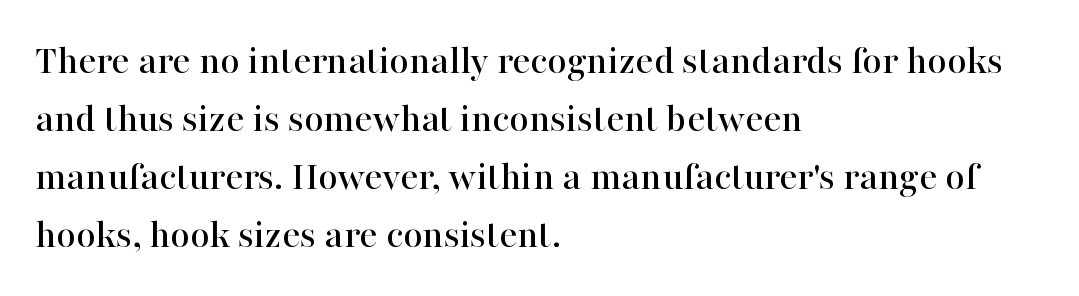
{"serif": "yes", "italic": "no", "width": "normal", "stroke_contrast": "high", "x_height": "medium", "monospaced": "no", "underline": "no", "align": "left", "line_spacing": "normal", "line_spacing_ratio": 1.38, "letter_spacing": "normal", "letter_spacing_em": 0.0, "glyph_px": 42}
